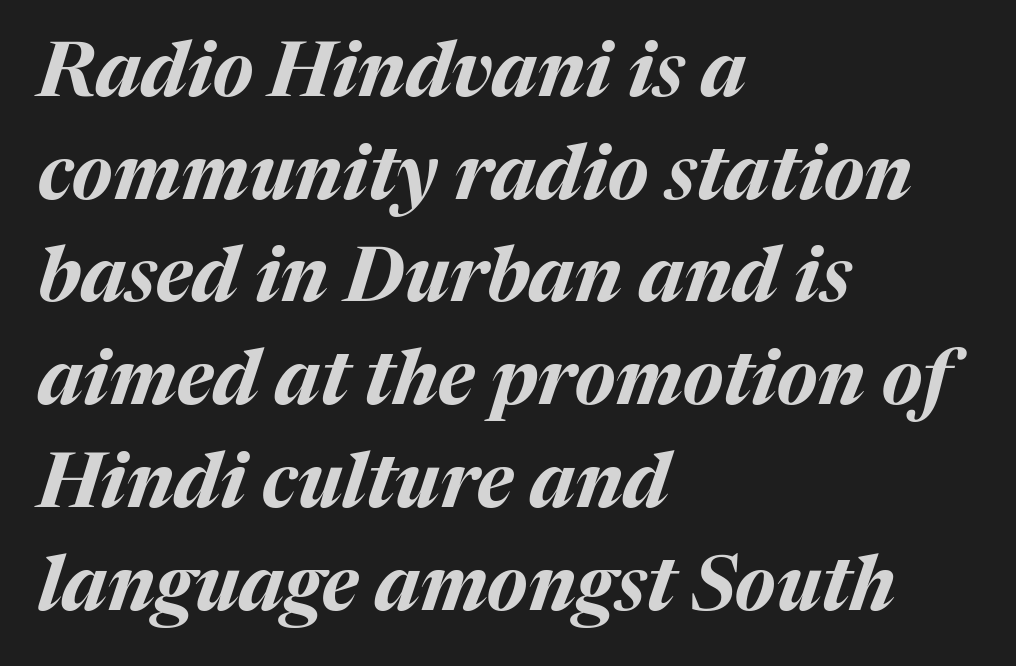
Q: Is the text bold? A: Yes.
Q: Is the text italic (slanted)? A: Yes, it leans right by about 17 degrees.
Q: Is the text underlined? A: No.
Q: How is the paragraph aligned? A: Left-aligned.
Q: Is the spacing between letters normal or unusually wide? A: Normal.
Q: Is the spacing between lines tight, normal or loose? A: Normal.
Q: Width (condensed, normal, or wide)? A: Normal.
Q: Stroke contrast? A: Medium.
Q: x-height? A: Medium.
Q: Monospaced? A: No.
